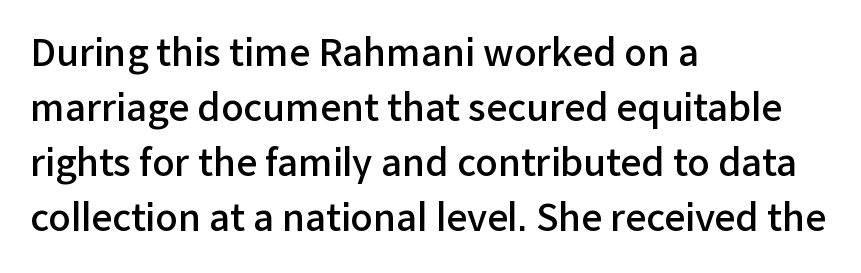
{"serif": "no", "italic": "no", "bold": "semi", "weight": "semibold", "width": "normal", "stroke_contrast": "low", "x_height": "medium", "monospaced": "no", "underline": "no", "align": "left", "line_spacing": "normal", "line_spacing_ratio": 1.49, "letter_spacing": "normal", "letter_spacing_em": 0.0, "glyph_px": 37}
